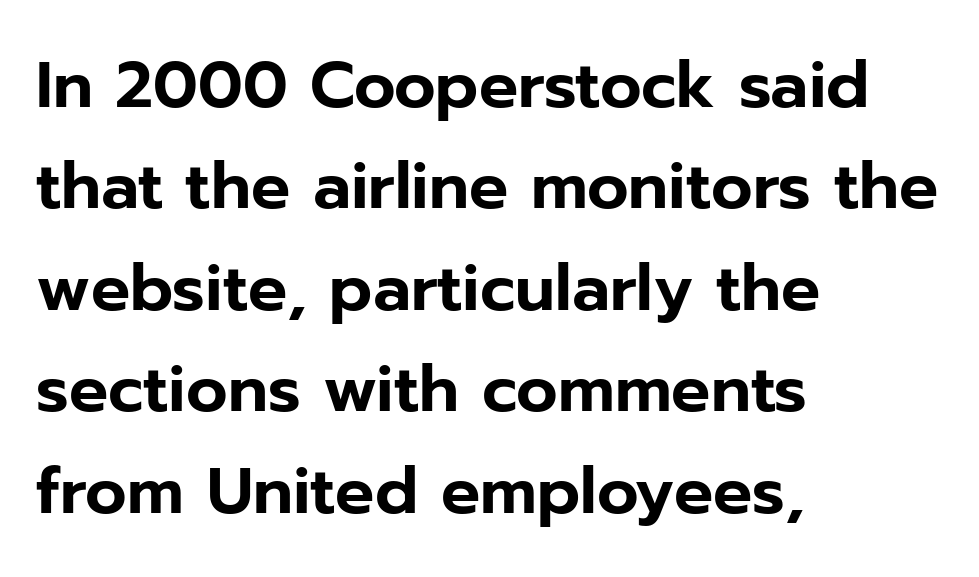
The image shows 65 px sans-serif type, upright; set left-aligned, normal line spacing (1.56x), normal letter spacing, not underlined; low stroke contrast and a medium x-height.
